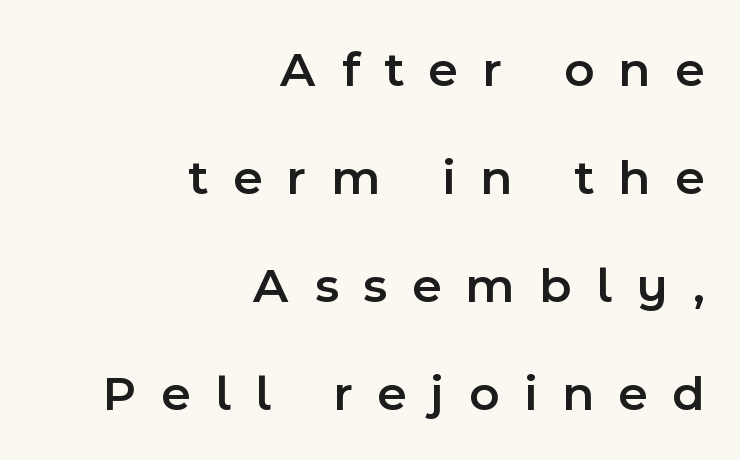
{"serif": "no", "italic": "no", "bold": "semi", "weight": "semibold", "width": "normal", "x_height": "medium", "monospaced": "no", "underline": "no", "align": "right", "line_spacing": "loose", "line_spacing_ratio": 2.12, "letter_spacing": "wide", "letter_spacing_em": 0.48, "glyph_px": 51}
